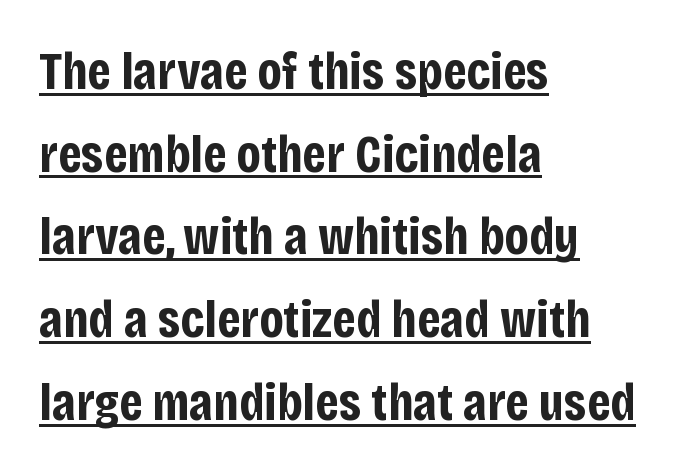
{"serif": "no", "italic": "no", "bold": "yes", "weight": "bold", "width": "condensed", "stroke_contrast": "low", "x_height": "large", "monospaced": "no", "underline": "yes", "align": "left", "line_spacing": "normal", "line_spacing_ratio": 1.56, "letter_spacing": "normal", "letter_spacing_em": 0.0, "glyph_px": 53}
